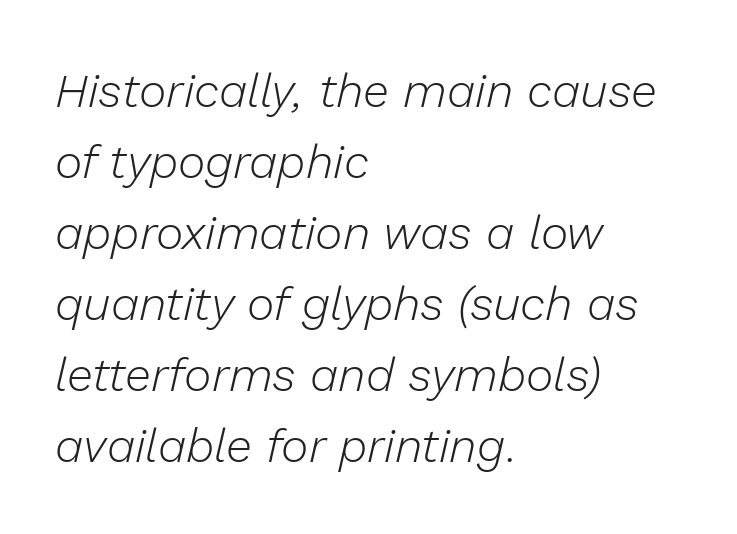
Q: Is the text bold? A: No.
Q: Is the text italic (slanted)? A: Yes, it leans right by about 13 degrees.
Q: Is the text underlined? A: No.
Q: How is the paragraph aligned? A: Left-aligned.
Q: Is the spacing between letters normal or unusually wide? A: Normal.
Q: Is the spacing between lines tight, normal or loose? A: Normal.
Q: Width (condensed, normal, or wide)? A: Normal.
Q: Stroke contrast? A: Low.
Q: x-height? A: Medium.
Q: Monospaced? A: No.
